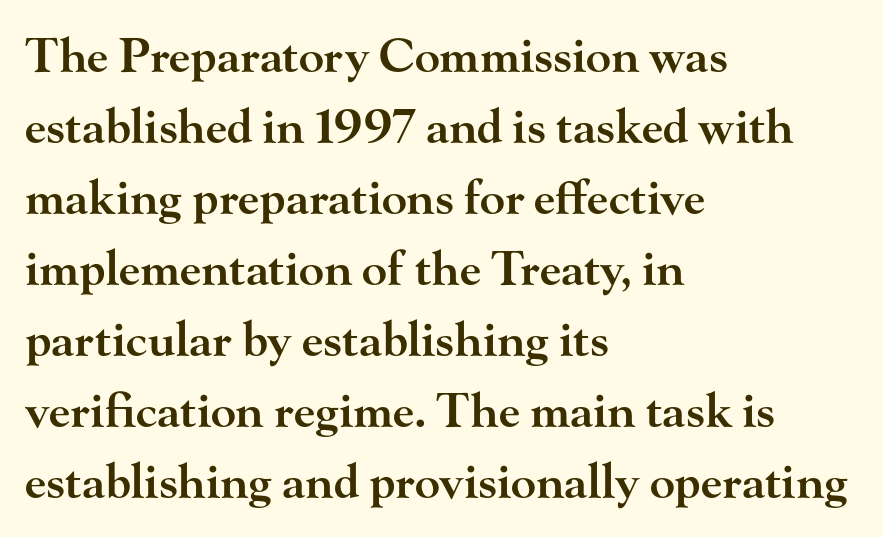
Q: Is the text bold? A: Semi-bold.
Q: Is the text italic (slanted)? A: No, it is upright.
Q: Is the typeface a serif or a sans-serif typeface? A: Serif.
Q: Is the text underlined? A: No.
Q: How is the paragraph aligned? A: Left-aligned.
Q: Is the spacing between letters normal or unusually wide? A: Normal.
Q: Is the spacing between lines tight, normal or loose? A: Normal.
Q: Width (condensed, normal, or wide)? A: Wide.
Q: Stroke contrast? A: High.
Q: x-height? A: Small.
Q: Monospaced? A: No.
